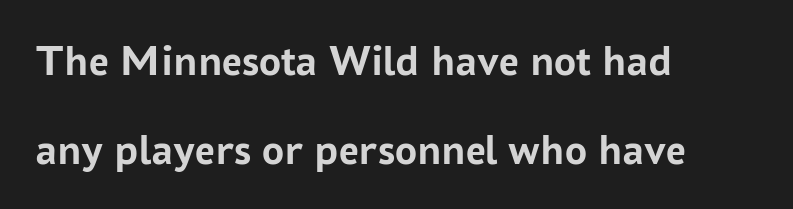
{"serif": "no", "italic": "no", "bold": "yes", "weight": "semibold", "width": "normal", "stroke_contrast": "low", "x_height": "medium", "monospaced": "no", "underline": "no", "align": "left", "line_spacing": "loose", "line_spacing_ratio": 2.02, "letter_spacing": "normal", "letter_spacing_em": 0.0, "glyph_px": 44}
